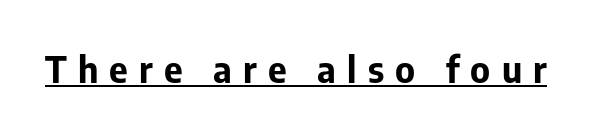
The image shows 36 px bold sans-serif type, upright; set unusually wide letter spacing (+0.31 em), underlined; low stroke contrast and a medium x-height.
